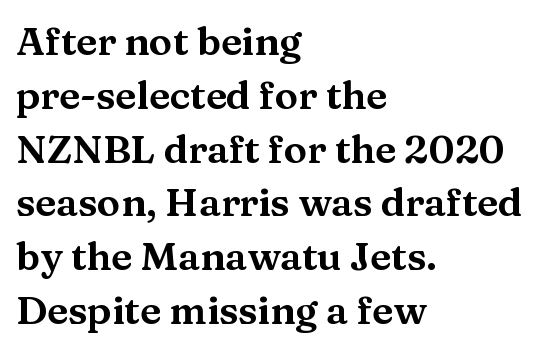
Q: Is the text italic (slanted)? A: No, it is upright.
Q: Is the typeface a serif or a sans-serif typeface? A: Serif.
Q: Is the text underlined? A: No.
Q: How is the paragraph aligned? A: Left-aligned.
Q: Is the spacing between letters normal or unusually wide? A: Normal.
Q: Is the spacing between lines tight, normal or loose? A: Normal.
Q: Width (condensed, normal, or wide)? A: Wide.
Q: Stroke contrast? A: Medium.
Q: x-height? A: Medium.
Q: Monospaced? A: No.
